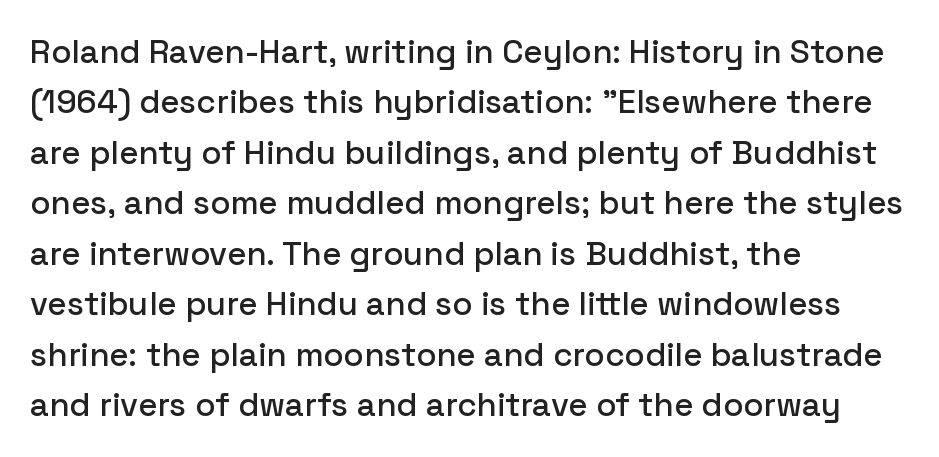
The rendering uses natural spacing where letterforms have individual widths. Honestly, there is no underline to notice here at all. Tracking here is standard; glyphs follow each other at the usual distance. The lettering stays uniformly vertical, giving the passage a roman look. Is there much room between lines? A standard amount, neither cramped nor airy. The lines in this sample share a left origin and differ only in where they stop.
